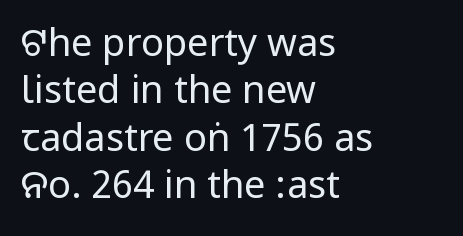
Unmarked baselines from the first word to the last. Unlike a traditional serif, this face leaves its strokes unadorned. The strokes are not fattened; the text isn't bold. Inter-character spacing is left at the font's built-in metrics.
